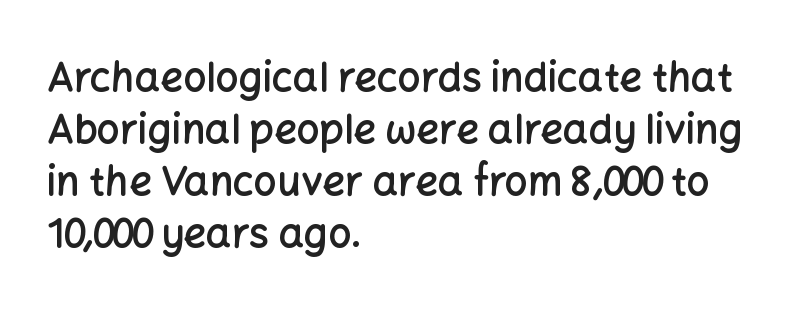
{"serif": "no", "italic": "no", "bold": "semi", "weight": "semibold", "width": "normal", "stroke_contrast": "low", "x_height": "medium", "monospaced": "no", "underline": "no", "align": "left", "line_spacing": "normal", "line_spacing_ratio": 1.3, "letter_spacing": "normal", "letter_spacing_em": 0.0, "glyph_px": 40}
